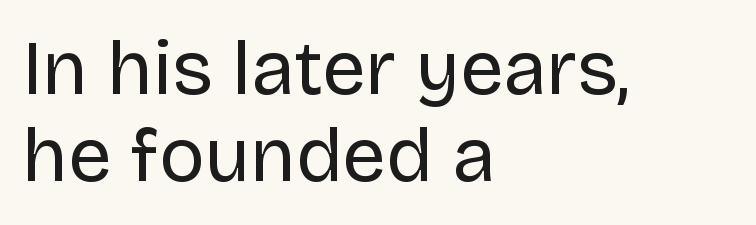
Q: Is the text bold? A: No.
Q: Is the text italic (slanted)? A: No, it is upright.
Q: Is the typeface a serif or a sans-serif typeface? A: Sans-serif.
Q: Is the text underlined? A: No.
Q: How is the paragraph aligned? A: Left-aligned.
Q: Is the spacing between letters normal or unusually wide? A: Normal.
Q: Is the spacing between lines tight, normal or loose? A: Tight.
Q: Width (condensed, normal, or wide)? A: Normal.
Q: Stroke contrast? A: Low.
Q: x-height? A: Large.
Q: Monospaced? A: No.
